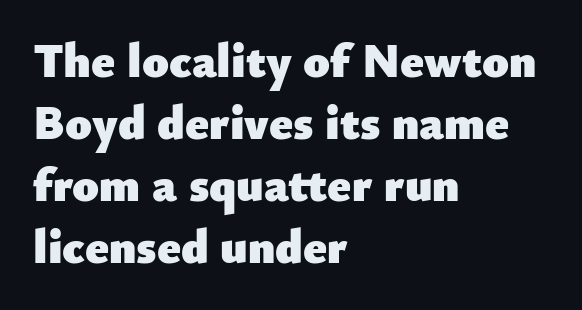
Unmarked baselines from the first word to the last. Upright lettering throughout. Typographic density is high because the face is bold. The gaps between neighbouring characters are ordinary and unremarkable. If you drew a ruler down the left edge, every line would touch it.
